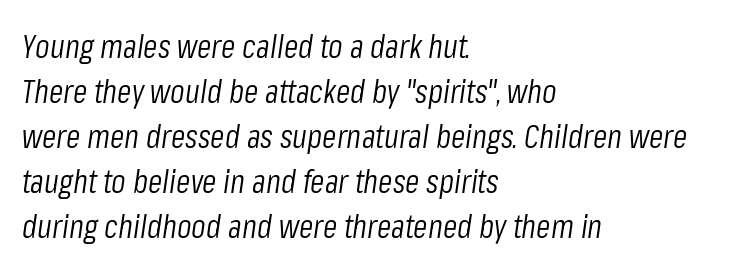
{"italic": "yes", "lean": "right", "slant_degrees": 8, "bold": "no", "weight": "light", "width": "condensed", "stroke_contrast": "low", "x_height": "medium", "monospaced": "no", "underline": "no", "align": "left", "line_spacing": "normal", "line_spacing_ratio": 1.36, "letter_spacing": "normal", "letter_spacing_em": 0.0, "glyph_px": 33}
